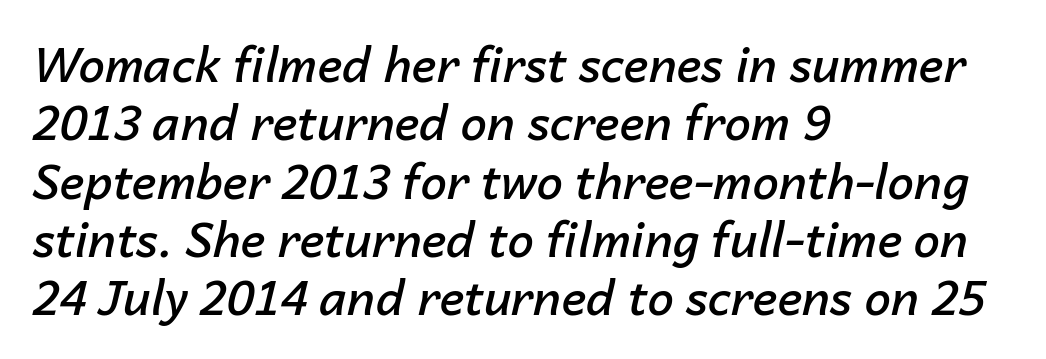
Every row of glyphs begins at an identical x-position on the left. The letters advance in unequal steps, a hallmark of proportional type. The glyphs have the mass of a demibold cut, below bold. Bare-footed words on every line. The gaps between neighbouring characters are ordinary and unremarkable. Italic: yes, the glyphs are oblique.
